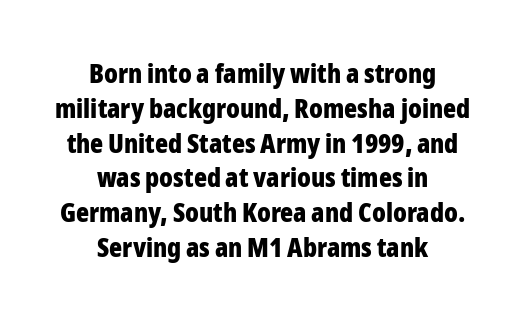
Q: Is the text bold? A: Yes.
Q: Is the text italic (slanted)? A: No, it is upright.
Q: Is the text underlined? A: No.
Q: How is the paragraph aligned? A: Centered.
Q: Is the spacing between letters normal or unusually wide? A: Normal.
Q: Is the spacing between lines tight, normal or loose? A: Normal.
